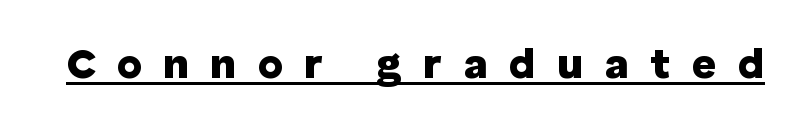
Q: Is the text bold? A: Yes.
Q: Is the text italic (slanted)? A: No, it is upright.
Q: Is the typeface a serif or a sans-serif typeface? A: Sans-serif.
Q: Is the text underlined? A: Yes.
Q: Is the spacing between letters normal or unusually wide? A: Unusually wide.
Q: Width (condensed, normal, or wide)? A: Normal.
Q: Stroke contrast? A: Low.
Q: x-height? A: Medium.
Q: Monospaced? A: No.
